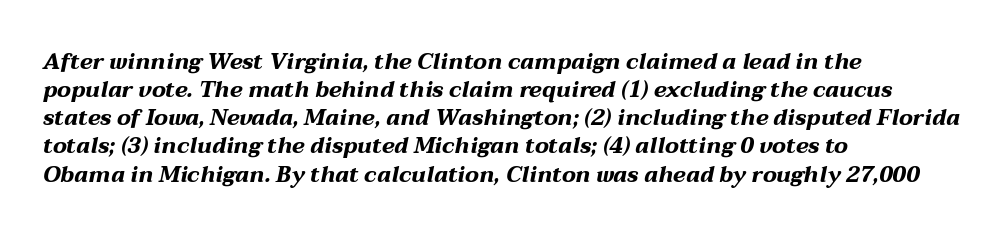
{"italic": "yes", "lean": "right", "slant_degrees": 12, "bold": "yes", "underline": "no", "align": "left", "line_spacing": "normal", "line_spacing_ratio": 1.28, "letter_spacing": "normal", "letter_spacing_em": 0.0, "glyph_px": 22}
